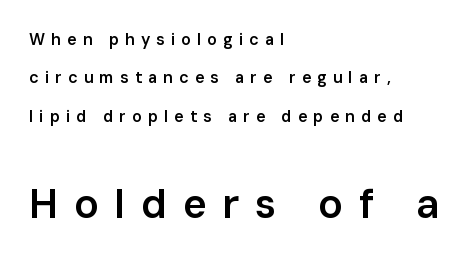
The image shows 41 px semibold sans-serif type, upright; set left-aligned, loose line spacing (2.4x), unusually wide letter spacing (+0.38 em), not underlined; the second (bottom) block is 2.56x larger; low stroke contrast and a medium x-height.
